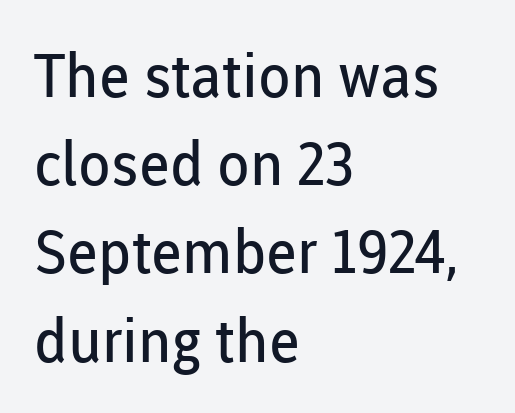
Q: Is the text bold? A: No.
Q: Is the text italic (slanted)? A: No, it is upright.
Q: Is the typeface a serif or a sans-serif typeface? A: Sans-serif.
Q: Is the text underlined? A: No.
Q: How is the paragraph aligned? A: Left-aligned.
Q: Is the spacing between letters normal or unusually wide? A: Normal.
Q: Is the spacing between lines tight, normal or loose? A: Normal.
Q: Width (condensed, normal, or wide)? A: Normal.
Q: Stroke contrast? A: Low.
Q: x-height? A: Medium.
Q: Monospaced? A: No.
